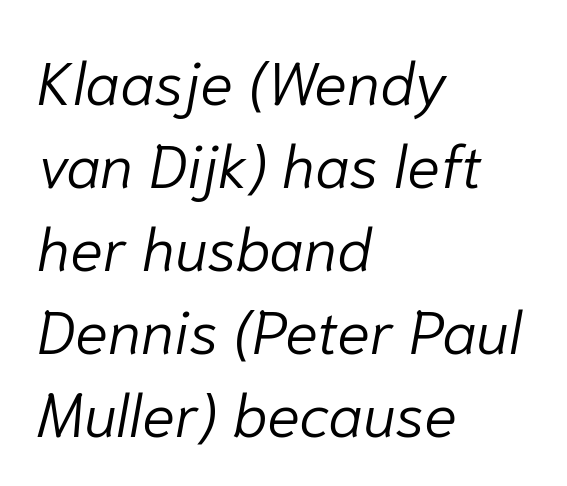
{"italic": "yes", "lean": "right", "slant_degrees": 10, "bold": "no", "weight": "light", "width": "normal", "stroke_contrast": "low", "x_height": "medium", "monospaced": "no", "underline": "no", "align": "left", "line_spacing": "normal", "line_spacing_ratio": 1.36, "letter_spacing": "normal", "letter_spacing_em": 0.0, "glyph_px": 61}
